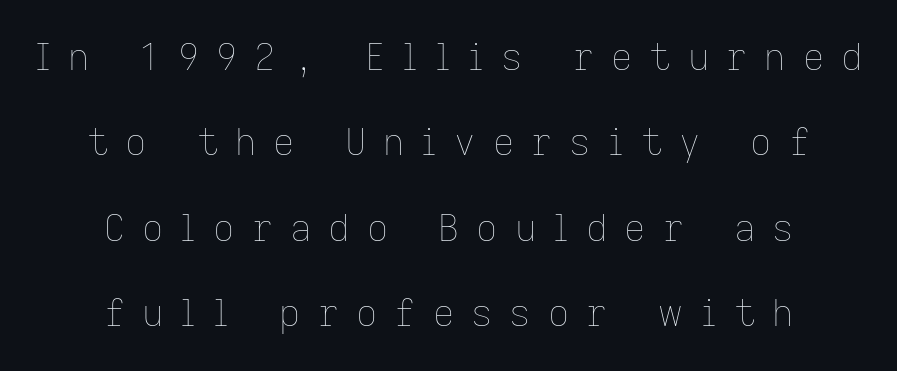
The image shows 37 px thin type, upright; set centered, loose line spacing (2.31x), unusually wide letter spacing (+0.46 em), not underlined; low stroke contrast and a medium x-height.
